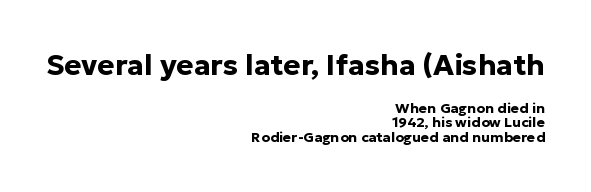
{"serif": "no", "italic": "no", "bold": "yes", "weight": "bold", "width": "normal", "stroke_contrast": "low", "x_height": "medium", "monospaced": "no", "underline": "no", "align": "right", "line_spacing": "tight", "line_spacing_ratio": 1.03, "letter_spacing": "normal", "letter_spacing_em": 0.0, "larger_block": "first", "size_ratio": 2.07, "glyph_px": 29}
